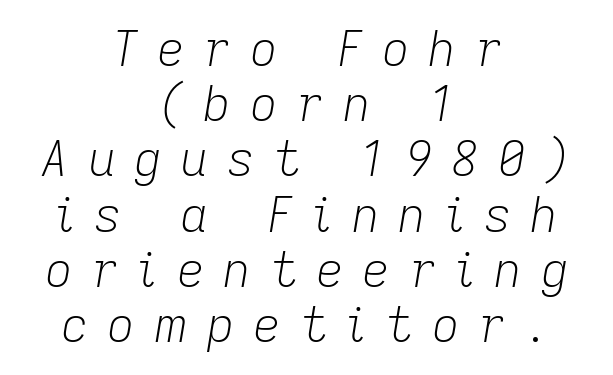
Horizontal alignment here is central, giving a formal, balanced look. Quick note: underline off. Notice how descenders almost collide with the ascenders below — that's tight leading. Look at the tracking — it's clearly loosened, letters drifting apart. Notice how the stems are inclined rather than vertical — that's the hallmark of italics. Each letter keeps its own natural width here, so spacing adapts to shape.
